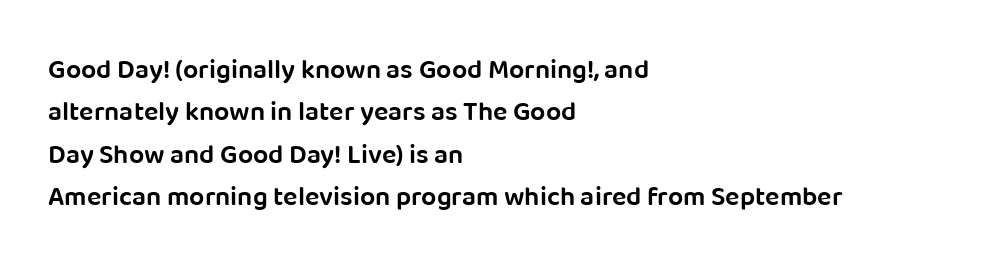
Caption: multi-line text, flush left, ragged right. Compared with typical body copy, the letter spacing here is the same. In terms of leading, this rendering sits right in the middle. Underlining? Definitely not there. How heavy is the stroke? Medium-heavy — a semibold, shy of bold. Style check: upright.
